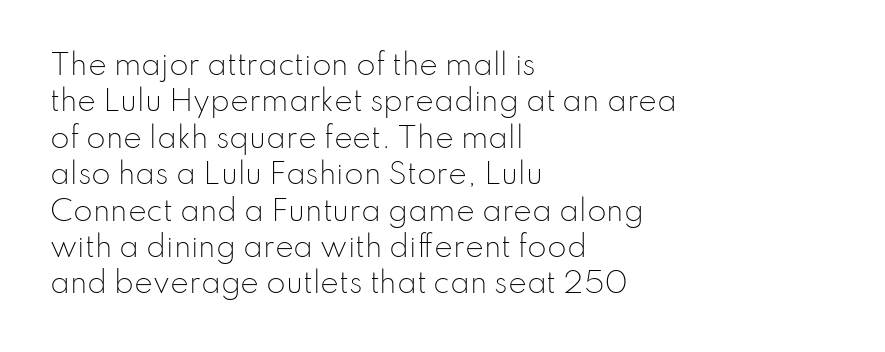
The image shows 28 px light sans-serif type, upright; set left-aligned, normal line spacing (1.3x), normal letter spacing, not underlined; low stroke contrast and a small x-height.
